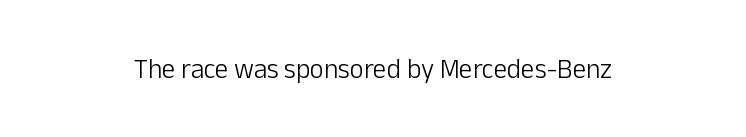
{"italic": "no", "bold": "no", "underline": "no", "align": "center", "letter_spacing": "normal", "letter_spacing_em": 0.0, "glyph_px": 27}
